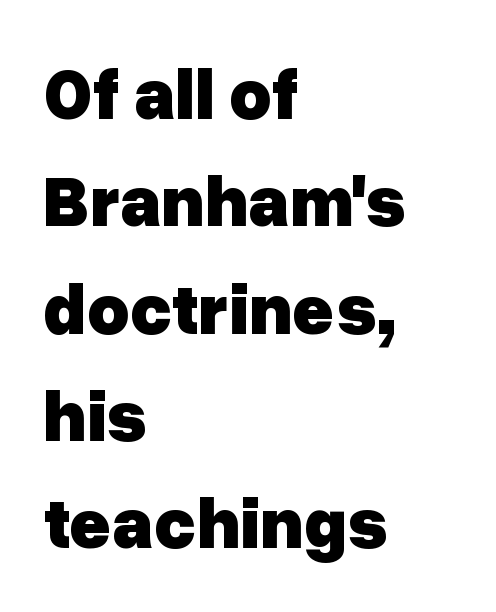
Notice how descenders clear the ascenders below comfortably — that's standard leading. This sample uses a sans-serif face. The space beneath each line is pristine and unruled. Honestly, the letter spacing is just normal — you wouldn't notice it. A typesetter would call this proportional, since set widths differ per character.
